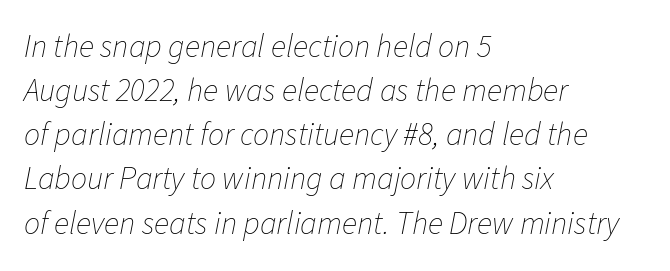
Q: Is the text bold? A: No.
Q: Is the text italic (slanted)? A: Yes, it leans right by about 11 degrees.
Q: Is the text underlined? A: No.
Q: How is the paragraph aligned? A: Left-aligned.
Q: Is the spacing between letters normal or unusually wide? A: Normal.
Q: Is the spacing between lines tight, normal or loose? A: Normal.
Q: Width (condensed, normal, or wide)? A: Normal.
Q: Stroke contrast? A: Low.
Q: x-height? A: Medium.
Q: Monospaced? A: No.
